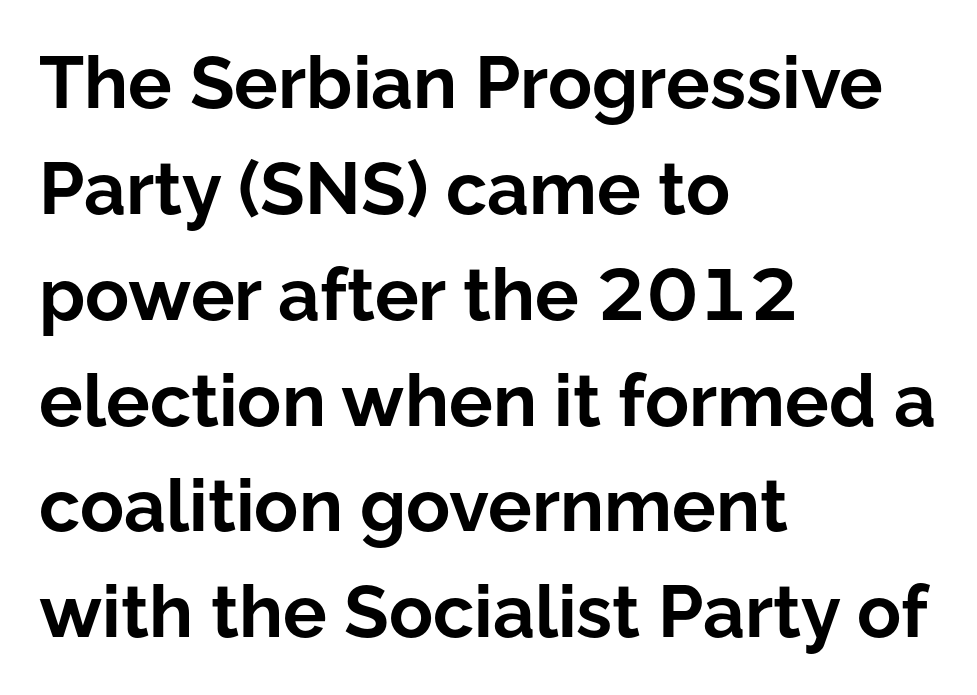
{"serif": "no", "italic": "no", "bold": "yes", "weight": "bold", "width": "normal", "stroke_contrast": "low", "x_height": "medium", "monospaced": "no", "underline": "no", "align": "left", "line_spacing": "normal", "line_spacing_ratio": 1.45, "letter_spacing": "normal", "letter_spacing_em": 0.0, "glyph_px": 73}
